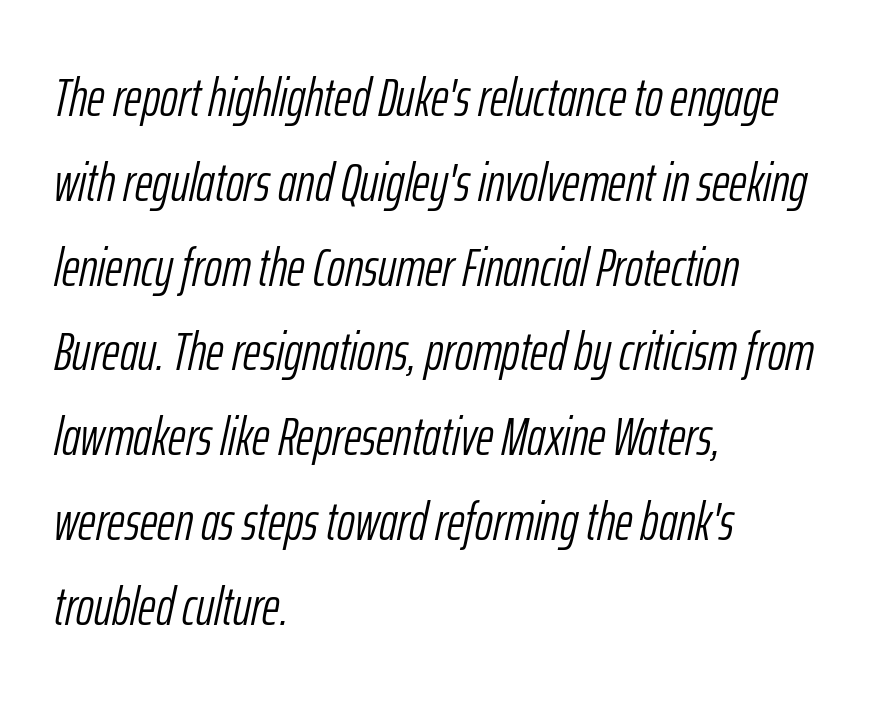
Is there much room between lines? A standard amount, neither cramped nor airy. Honestly, there is no underline to notice here at all. Unbolded letterforms with no extra heft. A typesetter would call this proportional, since set widths differ per character. Slanted lettering throughout.
